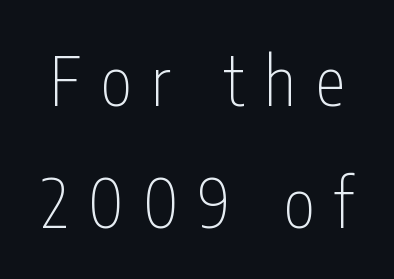
Is this a heavy cut? Hardly; it is regular or lighter. Italic: no, the glyphs are upright roman. Spacing verdict: proportional, widths tailored to each character. Descenders are the only things crossing below the line.
